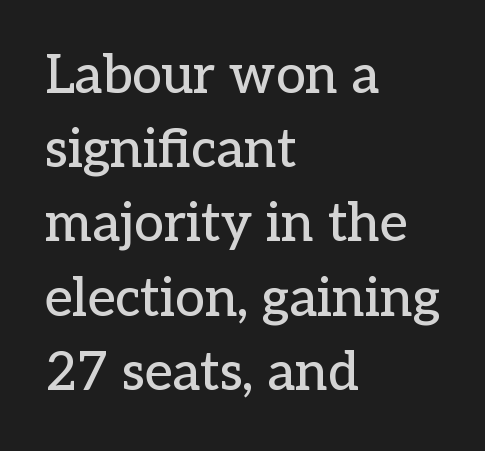
The image shows 53 px serif type, upright; set left-aligned, normal line spacing (1.4x), normal letter spacing, not underlined; low stroke contrast and a medium x-height.
